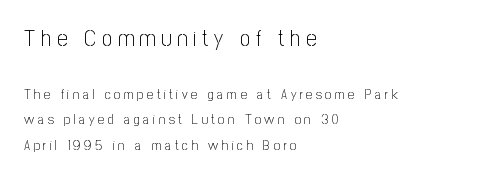
The image shows 23 px text type, upright; set left-aligned, line spacing 1.84x, unusually wide letter spacing (+0.25 em), not underlined; the first (top) block is 1.64x larger.
